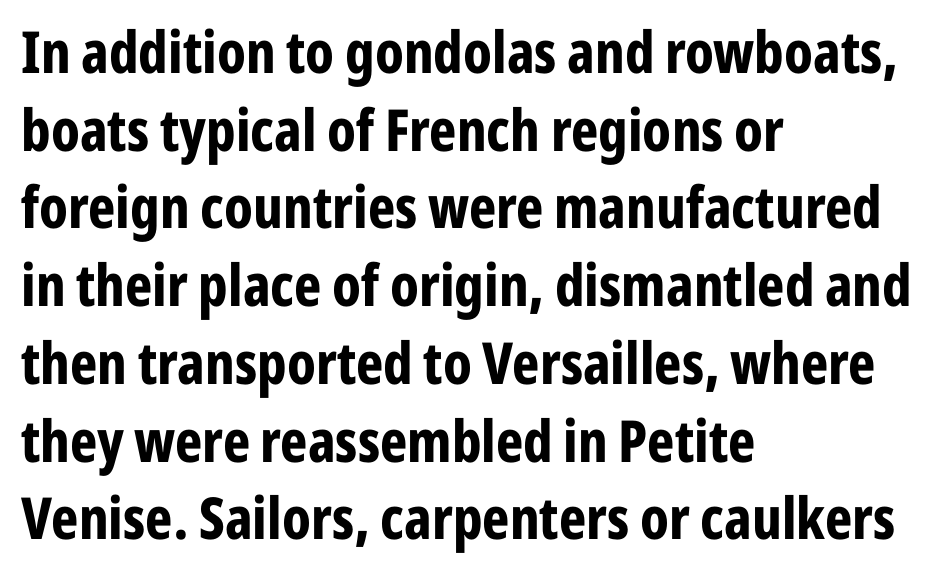
Q: Is the text bold? A: Yes.
Q: Is the text italic (slanted)? A: No, it is upright.
Q: Is the typeface a serif or a sans-serif typeface? A: Sans-serif.
Q: Is the text underlined? A: No.
Q: How is the paragraph aligned? A: Left-aligned.
Q: Is the spacing between letters normal or unusually wide? A: Normal.
Q: Is the spacing between lines tight, normal or loose? A: Normal.
Q: Width (condensed, normal, or wide)? A: Condensed.
Q: Stroke contrast? A: Low.
Q: x-height? A: Medium.
Q: Monospaced? A: No.
